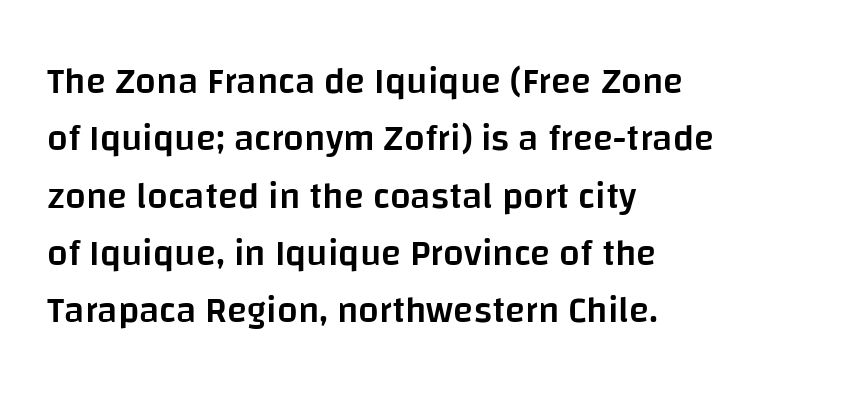
Here the designer chose a conventional face with non-uniform glyph widths. There is no visible air inserted between adjacent glyphs. Unlike italic type, these characters show no tilt at all. Compared with typical paragraphs, the rows here are spaced about the same. I'd describe the lettering as semibold — firm but not a full bold. Plain, unruled lines of type.
